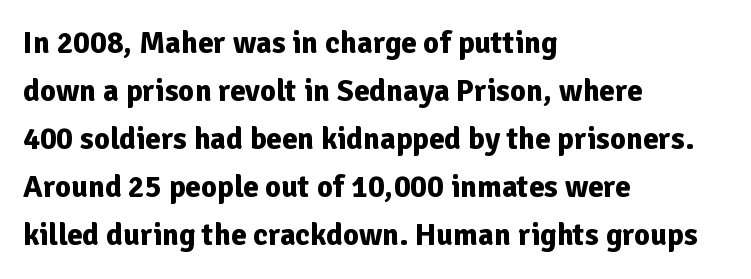
Q: Is the text bold? A: Yes.
Q: Is the text italic (slanted)? A: No, it is upright.
Q: Is the typeface a serif or a sans-serif typeface? A: Sans-serif.
Q: Is the text underlined? A: No.
Q: How is the paragraph aligned? A: Left-aligned.
Q: Is the spacing between letters normal or unusually wide? A: Normal.
Q: Is the spacing between lines tight, normal or loose? A: Normal.
Q: Width (condensed, normal, or wide)? A: Normal.
Q: Stroke contrast? A: Low.
Q: x-height? A: Medium.
Q: Monospaced? A: No.
